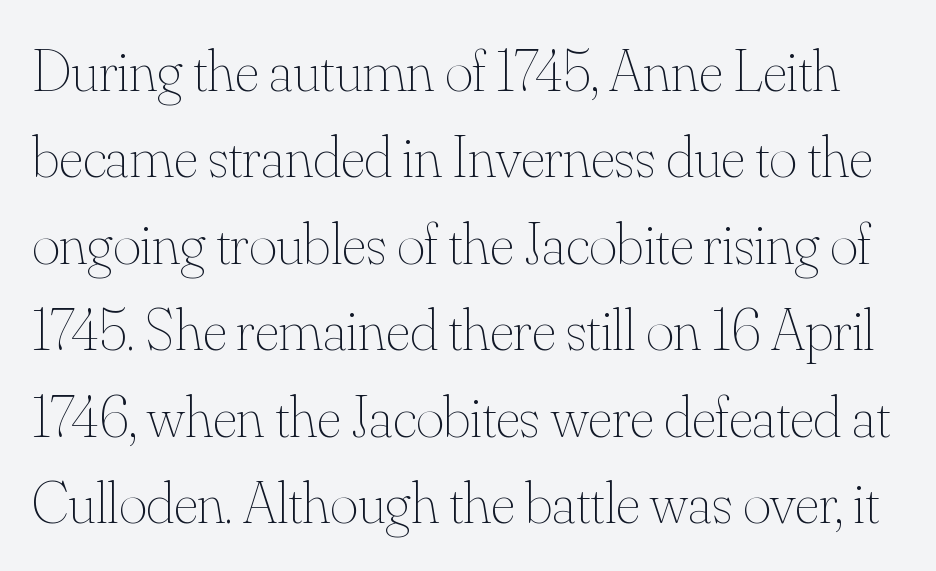
The image shows 60 px thin type, upright; set normal line spacing (1.44x), normal letter spacing, not underlined; medium stroke contrast and a small x-height.
